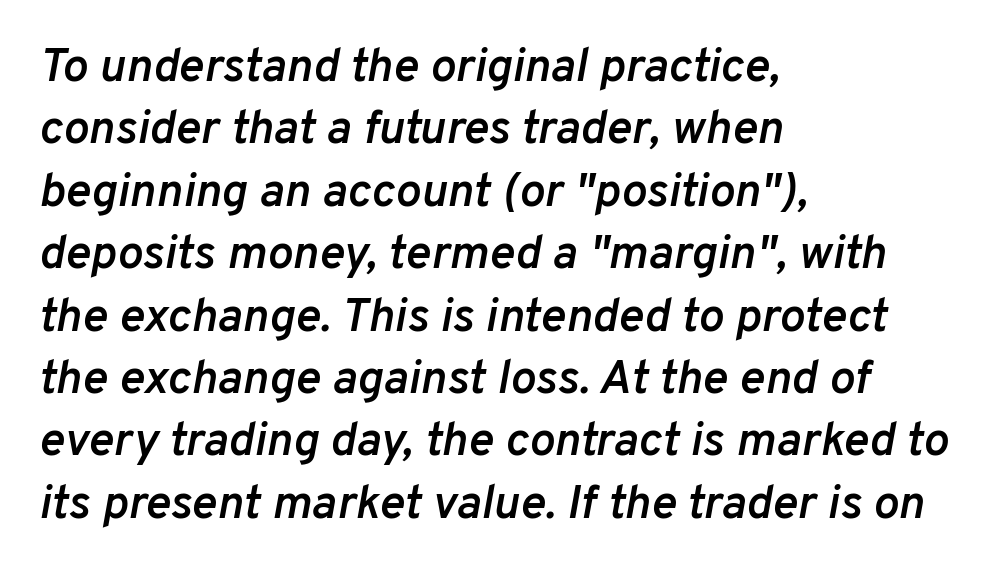
Q: Is the text bold? A: Semi-bold.
Q: Is the text italic (slanted)? A: Yes, it leans right by about 10 degrees.
Q: Is the text underlined? A: No.
Q: How is the paragraph aligned? A: Left-aligned.
Q: Is the spacing between letters normal or unusually wide? A: Normal.
Q: Is the spacing between lines tight, normal or loose? A: Normal.
Q: Width (condensed, normal, or wide)? A: Normal.
Q: Stroke contrast? A: Low.
Q: x-height? A: Medium.
Q: Monospaced? A: No.
